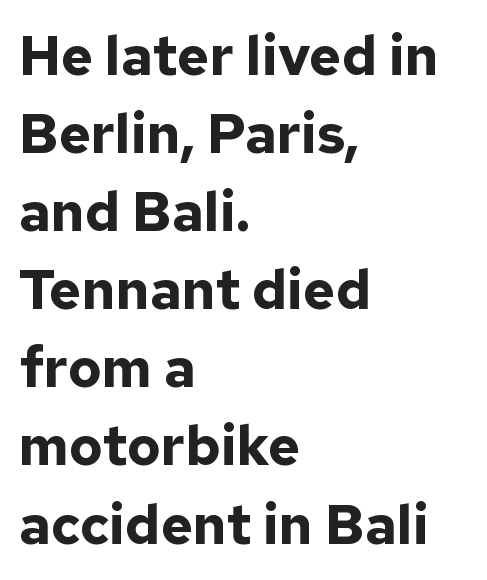
Q: Is the text bold? A: Yes.
Q: Is the text italic (slanted)? A: No, it is upright.
Q: Is the typeface a serif or a sans-serif typeface? A: Sans-serif.
Q: Is the text underlined? A: No.
Q: How is the paragraph aligned? A: Left-aligned.
Q: Is the spacing between letters normal or unusually wide? A: Normal.
Q: Is the spacing between lines tight, normal or loose? A: Normal.
Q: Width (condensed, normal, or wide)? A: Normal.
Q: Stroke contrast? A: Low.
Q: x-height? A: Medium.
Q: Monospaced? A: No.
